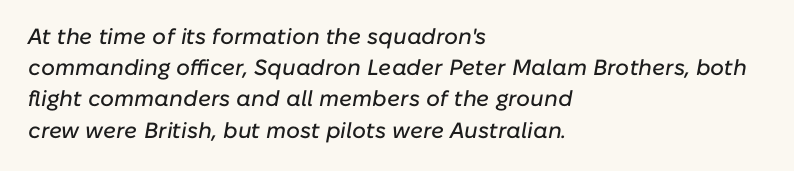
Compared with a centered layout, this one pins lines to the left instead. Nothing unusual about the tracking: characters are spaced as the font intends. Type without underlining. When letters slant like this, we call the style italic. Horizontal bands of white between lines are of average thickness.
